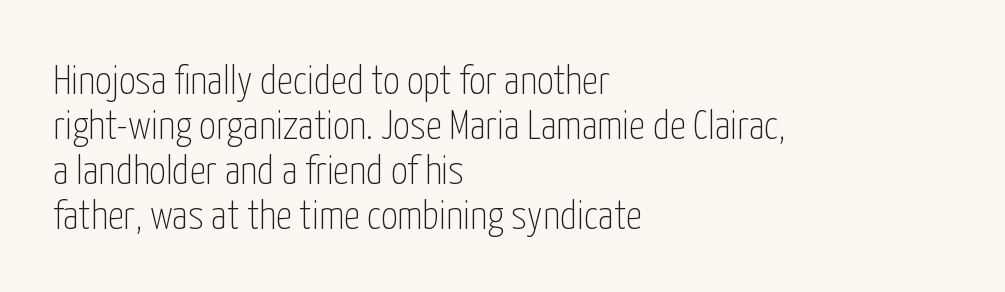
{"serif": "no", "italic": "no", "bold": "no", "weight": "thin", "width": "condensed", "stroke_contrast": "low", "x_height": "medium", "monospaced": "no", "underline": "no", "align": "left", "line_spacing": "tight", "line_spacing_ratio": 1.1, "letter_spacing": "normal", "letter_spacing_em": 0.0, "glyph_px": 41}
